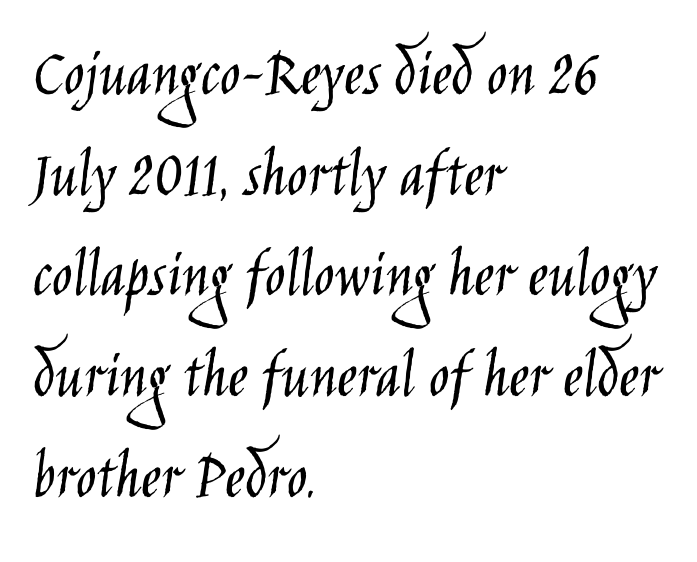
The image shows 68 px light, condensed sans-serif type; set left-aligned, normal line spacing (1.48x), normal letter spacing, not underlined; low stroke contrast and a large x-height.
